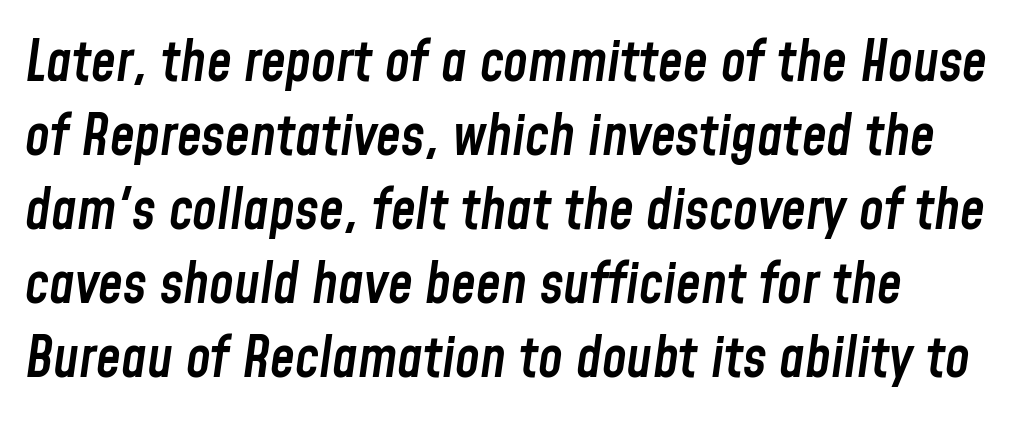
Q: Is the text bold? A: Semi-bold.
Q: Is the text italic (slanted)? A: Yes, it leans right by about 8 degrees.
Q: Is the text underlined? A: No.
Q: How is the paragraph aligned? A: Left-aligned.
Q: Is the spacing between letters normal or unusually wide? A: Normal.
Q: Is the spacing between lines tight, normal or loose? A: Normal.
Q: Width (condensed, normal, or wide)? A: Condensed.
Q: Stroke contrast? A: Low.
Q: x-height? A: Medium.
Q: Monospaced? A: No.
